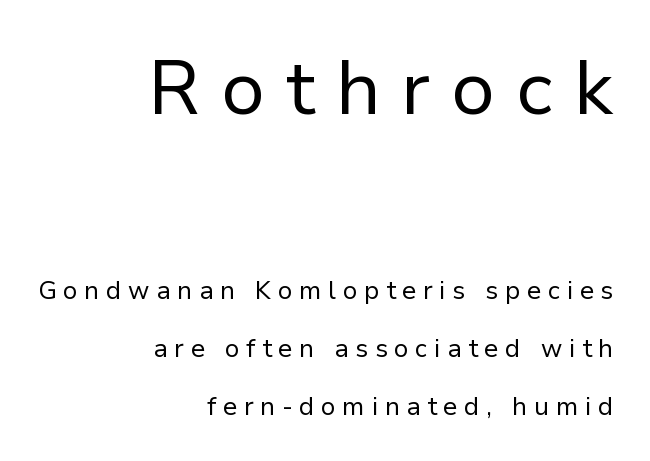
The image shows 76 px regular-weight sans-serif type, upright; set right-aligned, loose line spacing (2.31x), unusually wide letter spacing (+0.27 em), not underlined; the first (top) block is 3.04x larger; low stroke contrast and a medium x-height.
